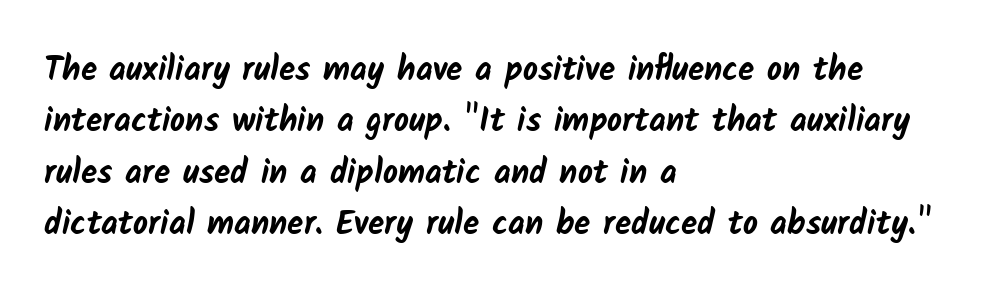
Examine the stroke ends and you'll find no serifs. This sample uses plain, unmodified letter spacing. A typesetter would call this proportional, since set widths differ per character. Does the leading feel generous? No, just average.
